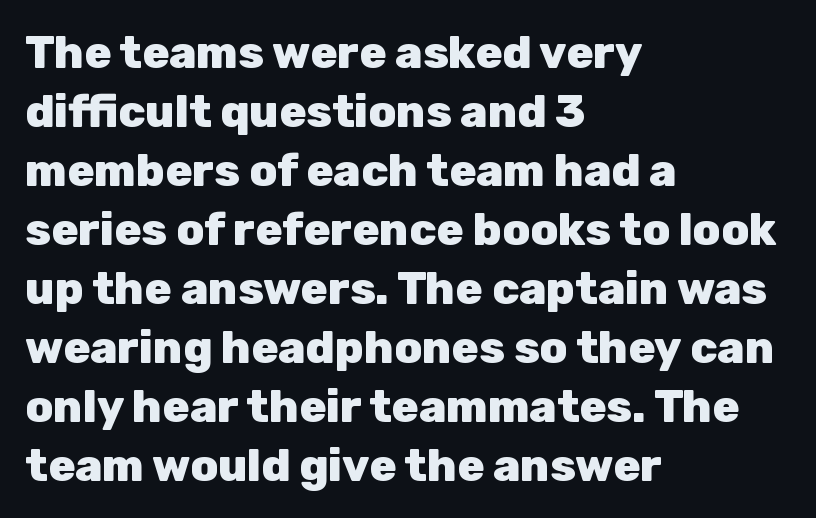
Q: Is the text bold? A: Yes.
Q: Is the text italic (slanted)? A: No, it is upright.
Q: Is the typeface a serif or a sans-serif typeface? A: Sans-serif.
Q: Is the text underlined? A: No.
Q: How is the paragraph aligned? A: Left-aligned.
Q: Is the spacing between letters normal or unusually wide? A: Normal.
Q: Is the spacing between lines tight, normal or loose? A: Normal.
Q: Width (condensed, normal, or wide)? A: Normal.
Q: Stroke contrast? A: Low.
Q: x-height? A: Medium.
Q: Monospaced? A: No.
